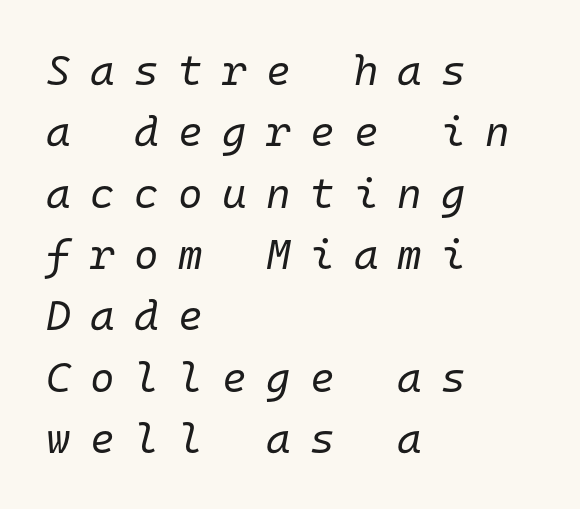
The image shows 42 px regular-weight type, italic (leaning right), monospaced; set left-aligned, normal line spacing (1.46x), unusually wide letter spacing (+0.46 em), not underlined; low stroke contrast and a medium x-height.
